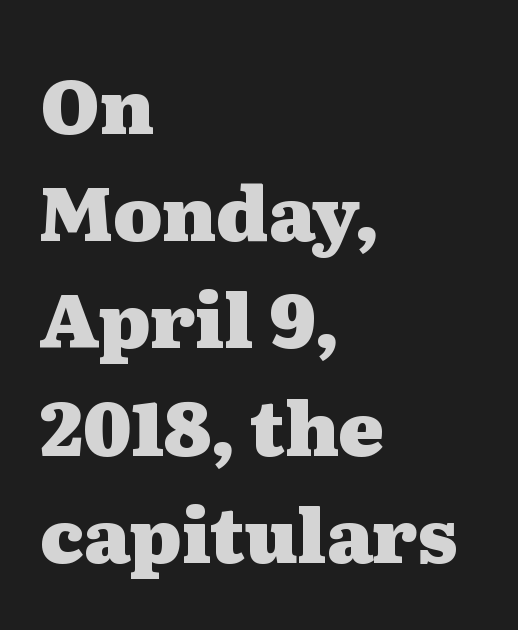
A roman cut, with each character standing at attention. A typesetter would call this zero additional tracking. Underline: absent. The letters are bold, with thick, heavy strokes.
